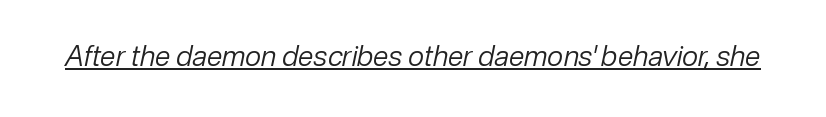
The image shows 28 px regular-weight type, italic (leaning right); set normal letter spacing, underlined; low stroke contrast and a medium x-height.
